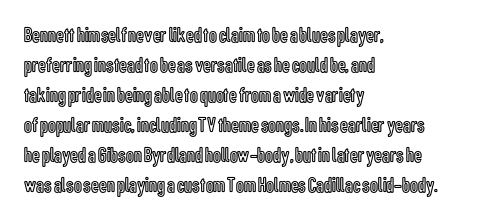
{"italic": "no", "underline": "no", "align": "left", "line_spacing": "normal", "line_spacing_ratio": 1.36, "letter_spacing": "normal", "letter_spacing_em": 0.0, "glyph_px": 22}
